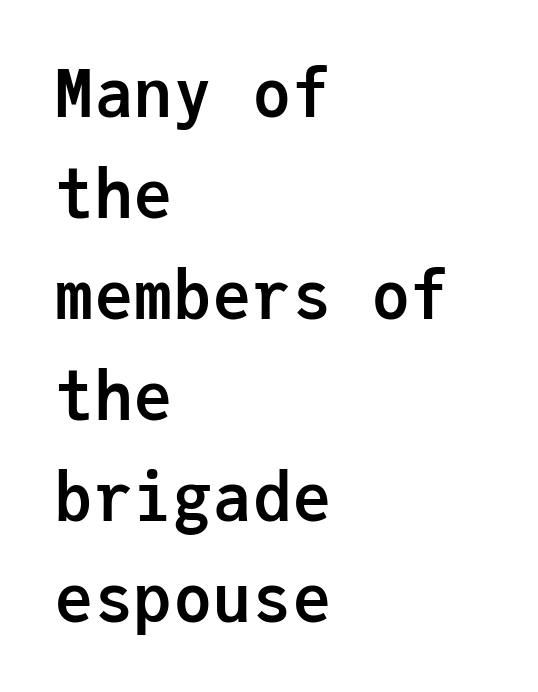
{"serif": "no", "italic": "no", "bold": "yes", "weight": "semibold", "width": "normal", "stroke_contrast": "low", "x_height": "medium", "monospaced": "yes", "underline": "no", "align": "left", "line_spacing": "normal", "line_spacing_ratio": 1.53, "letter_spacing": "normal", "letter_spacing_em": 0.0, "glyph_px": 66}
